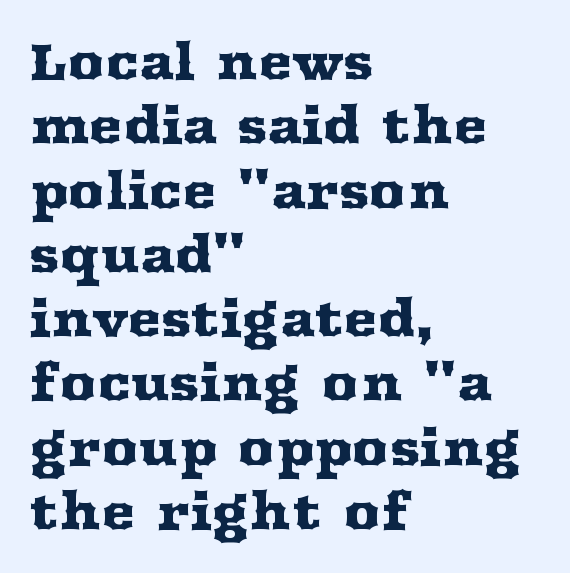
{"serif": "yes", "italic": "no", "width": "wide", "stroke_contrast": "medium", "x_height": "medium", "monospaced": "no", "underline": "no", "align": "left", "line_spacing": "normal", "line_spacing_ratio": 1.26, "letter_spacing": "normal", "letter_spacing_em": 0.0, "glyph_px": 51}
